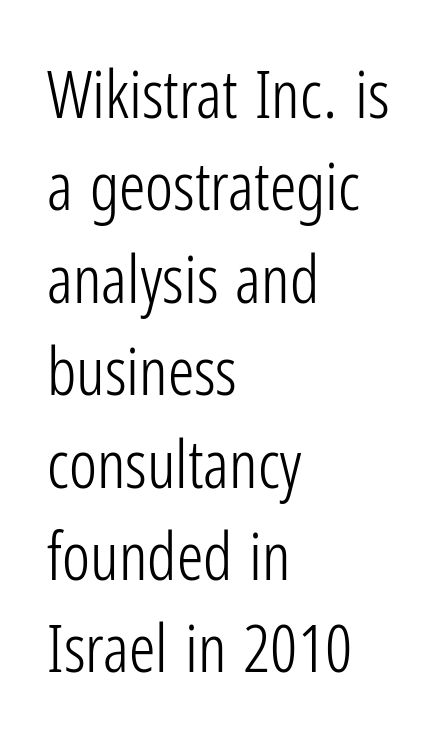
The image shows 66 px light, condensed sans-serif type, upright; set left-aligned, normal line spacing (1.4x), normal letter spacing, not underlined; low stroke contrast and a medium x-height.
